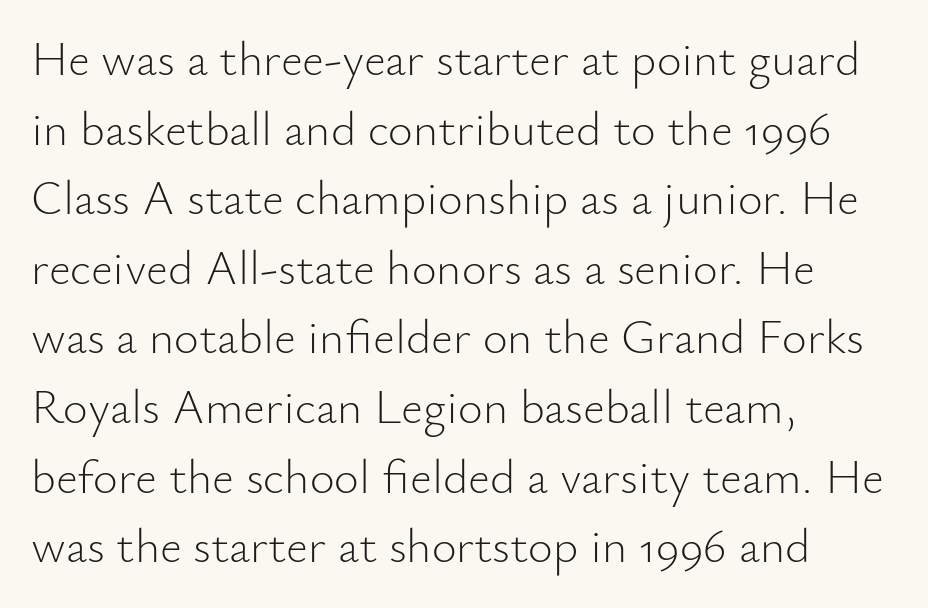
{"serif": "no", "italic": "no", "bold": "no", "weight": "light", "width": "normal", "stroke_contrast": "low", "x_height": "small", "monospaced": "no", "underline": "no", "align": "left", "line_spacing": "normal", "line_spacing_ratio": 1.45, "letter_spacing": "normal", "letter_spacing_em": 0.0, "glyph_px": 48}
